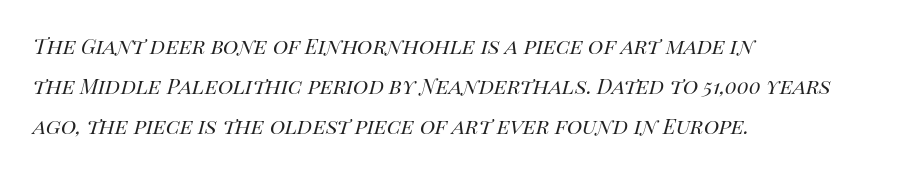
Q: Is the text bold? A: No.
Q: Is the text italic (slanted)? A: Yes, it leans right by about 14 degrees.
Q: Is the text underlined? A: No.
Q: How is the paragraph aligned? A: Left-aligned.
Q: Is the spacing between letters normal or unusually wide? A: Normal.
Q: Is the spacing between lines tight, normal or loose? A: Normal.
